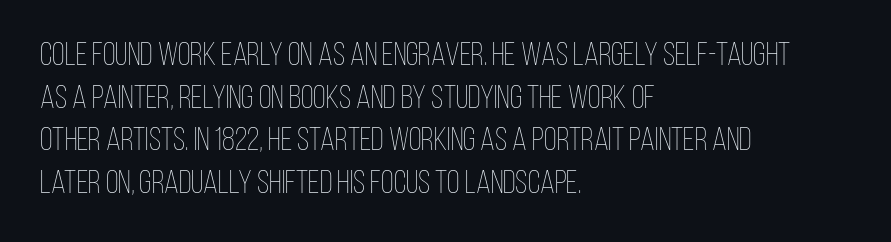
The image shows 33 px thin, condensed type, upright; set left-aligned, normal line spacing (1.29x), normal letter spacing, not underlined; low stroke contrast and a large x-height.
